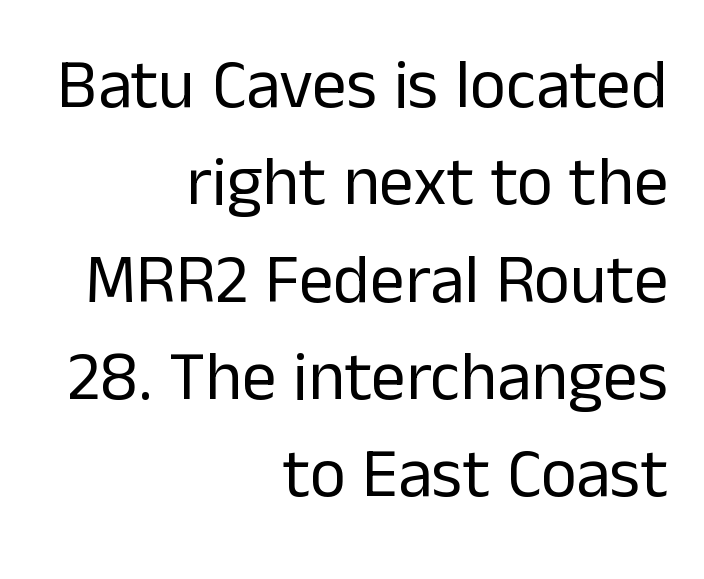
Q: Is the text bold? A: No.
Q: Is the text italic (slanted)? A: No, it is upright.
Q: Is the typeface a serif or a sans-serif typeface? A: Sans-serif.
Q: Is the text underlined? A: No.
Q: How is the paragraph aligned? A: Right-aligned.
Q: Is the spacing between letters normal or unusually wide? A: Normal.
Q: Is the spacing between lines tight, normal or loose? A: Normal.
Q: Width (condensed, normal, or wide)? A: Normal.
Q: Stroke contrast? A: Low.
Q: x-height? A: Medium.
Q: Monospaced? A: No.
